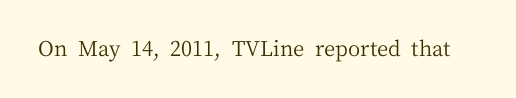
Q: Is the text bold? A: No.
Q: Is the text italic (slanted)? A: No, it is upright.
Q: Is the text underlined? A: No.
Q: Is the spacing between letters normal or unusually wide? A: Normal.
